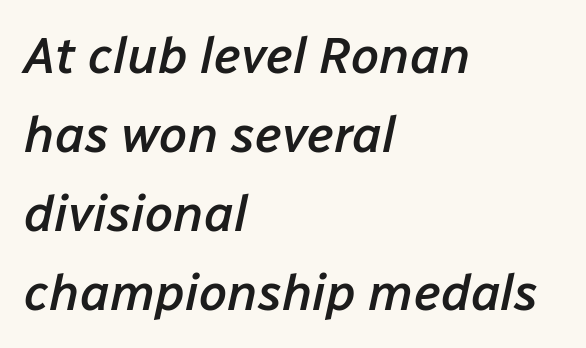
The image shows 51 px semibold type, italic (leaning right); set left-aligned, normal line spacing (1.55x), normal letter spacing, not underlined; low stroke contrast and a medium x-height.
